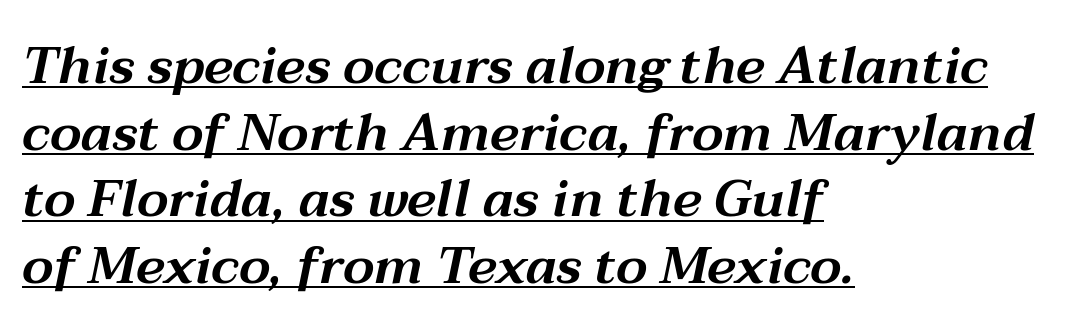
The image shows 52 px wide type, italic (leaning right); set left-aligned, normal line spacing (1.28x), normal letter spacing, underlined; medium stroke contrast and a medium x-height.
